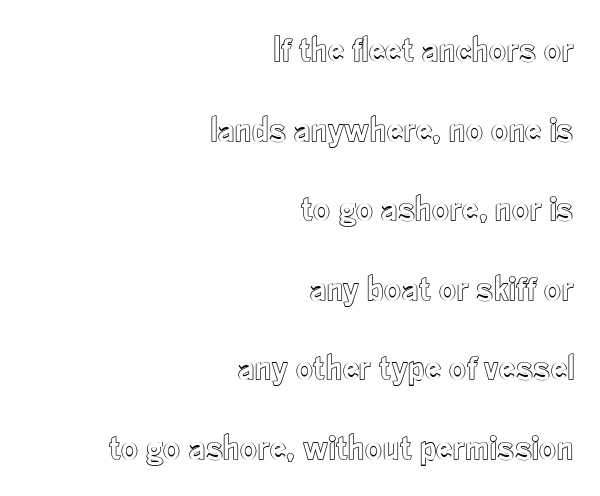
Where is the straight margin? On the right. The letters stand upright; this is a roman face. Spacing verdict: proportional, widths tailored to each character. Quick note: underline off.
